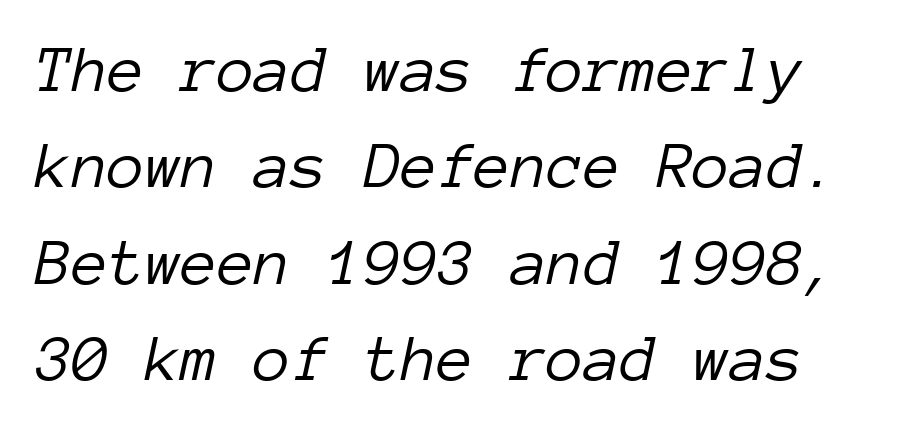
The lettering tilts uniformly, giving the passage an italic look. Tracking value appears to be zero — textbook default spacing. Each letter, wide or thin by design, is forced into the same width here. Compared with typical paragraphs, the rows here are spaced about the same. Ink coverage per letter is moderate at most. Beneath every word, the page is bare.
